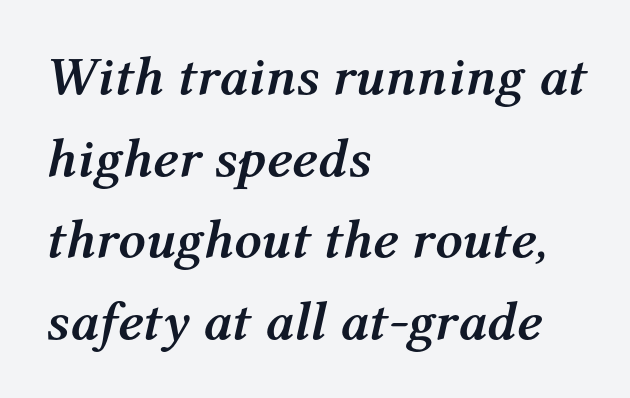
{"italic": "yes", "lean": "right", "slant_degrees": 12, "bold": "yes", "weight": "semibold", "width": "normal", "stroke_contrast": "medium", "x_height": "medium", "monospaced": "no", "underline": "no", "align": "left", "line_spacing": "normal", "line_spacing_ratio": 1.51, "letter_spacing": "normal", "letter_spacing_em": 0.0, "glyph_px": 54}
